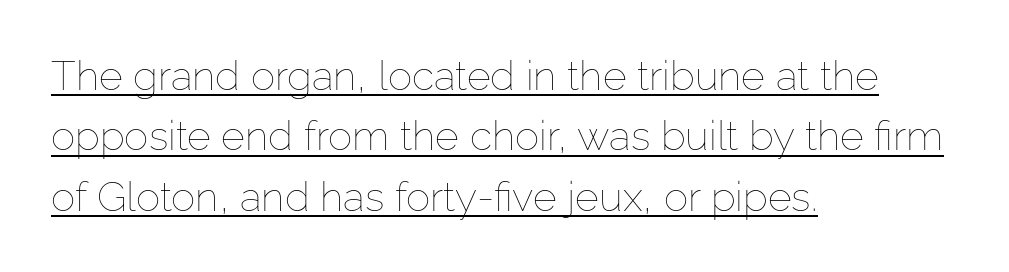
Q: Is the text bold? A: No.
Q: Is the text italic (slanted)? A: No, it is upright.
Q: Is the text underlined? A: Yes.
Q: How is the paragraph aligned? A: Left-aligned.
Q: Is the spacing between letters normal or unusually wide? A: Normal.
Q: Is the spacing between lines tight, normal or loose? A: Normal.
Q: Width (condensed, normal, or wide)? A: Normal.
Q: Stroke contrast? A: Low.
Q: x-height? A: Medium.
Q: Monospaced? A: No.
